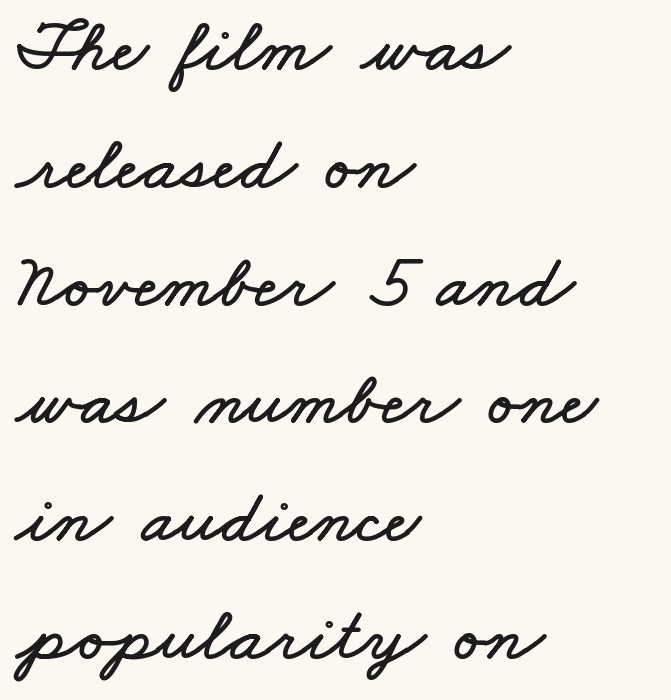
Q: Is the text underlined? A: No.
Q: How is the paragraph aligned? A: Left-aligned.
Q: Is the spacing between letters normal or unusually wide? A: Normal.
Q: Is the spacing between lines tight, normal or loose? A: Normal.
Q: Width (condensed, normal, or wide)? A: Wide.
Q: Stroke contrast? A: Low.
Q: x-height? A: Small.
Q: Monospaced? A: No.
